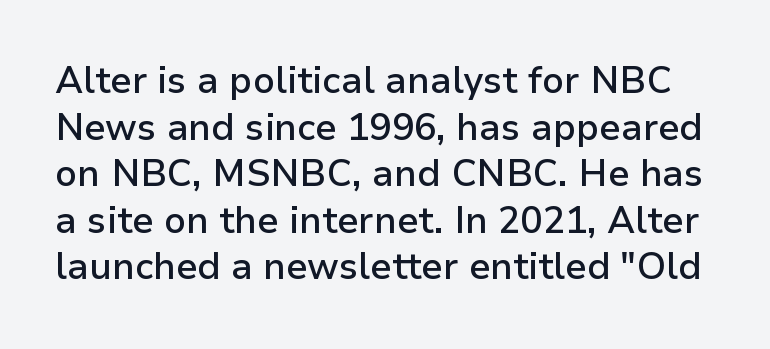
Q: Is the text bold? A: Semi-bold.
Q: Is the text italic (slanted)? A: No, it is upright.
Q: Is the typeface a serif or a sans-serif typeface? A: Sans-serif.
Q: Is the text underlined? A: No.
Q: Is the spacing between letters normal or unusually wide? A: Normal.
Q: Is the spacing between lines tight, normal or loose? A: Normal.
Q: Width (condensed, normal, or wide)? A: Normal.
Q: Stroke contrast? A: Low.
Q: x-height? A: Medium.
Q: Monospaced? A: No.
